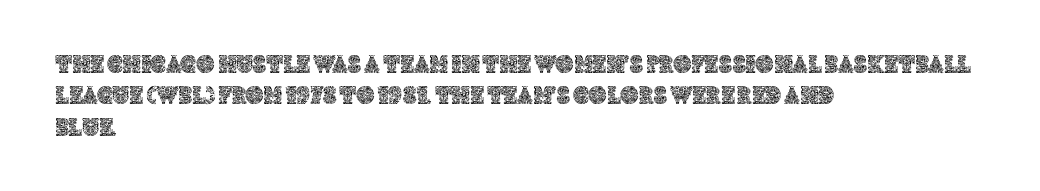
The image shows 25 px text type, upright; set left-aligned, normal line spacing (1.26x), normal letter spacing, not underlined.
